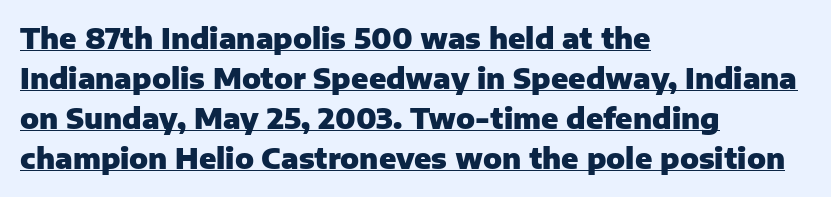
It's the straight-up-and-down kind of type. This sample has the flowing, uneven cadence of proportional lettering. The leading is moderate, giving the passage an even texture. You can tell from the bare stems that sans-serif type was used. The rendered words wear a rule along their underside. The gaps between neighbouring characters are ordinary and unremarkable.
